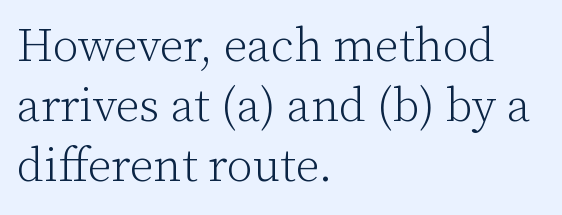
Baseline-to-baseline distance is the conventional proportion of letter height. Varying glyph widths throughout — classic text-font behaviour. This is not heavy type; no bold has been used. The typeface chosen for these lines features serifs.
